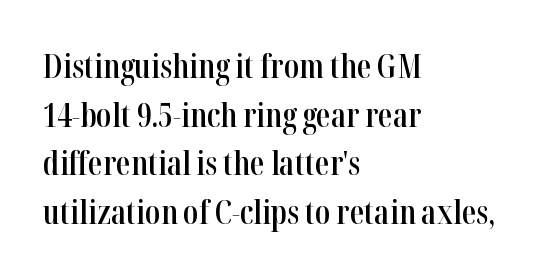
Q: Is the text bold? A: Semi-bold.
Q: Is the text italic (slanted)? A: No, it is upright.
Q: Is the typeface a serif or a sans-serif typeface? A: Serif.
Q: Is the text underlined? A: No.
Q: How is the paragraph aligned? A: Left-aligned.
Q: Is the spacing between letters normal or unusually wide? A: Normal.
Q: Is the spacing between lines tight, normal or loose? A: Normal.
Q: Width (condensed, normal, or wide)? A: Condensed.
Q: Stroke contrast? A: High.
Q: x-height? A: Medium.
Q: Monospaced? A: No.
